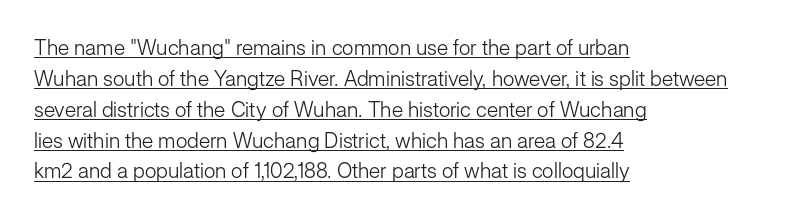
In designer terms, the underline attribute is active on this setting. Compared with a centered layout, this one pins lines to the left instead. Leading: standard. The letterforms sit at book weight or below. The horizontal fit of the characters is conventional and even.
